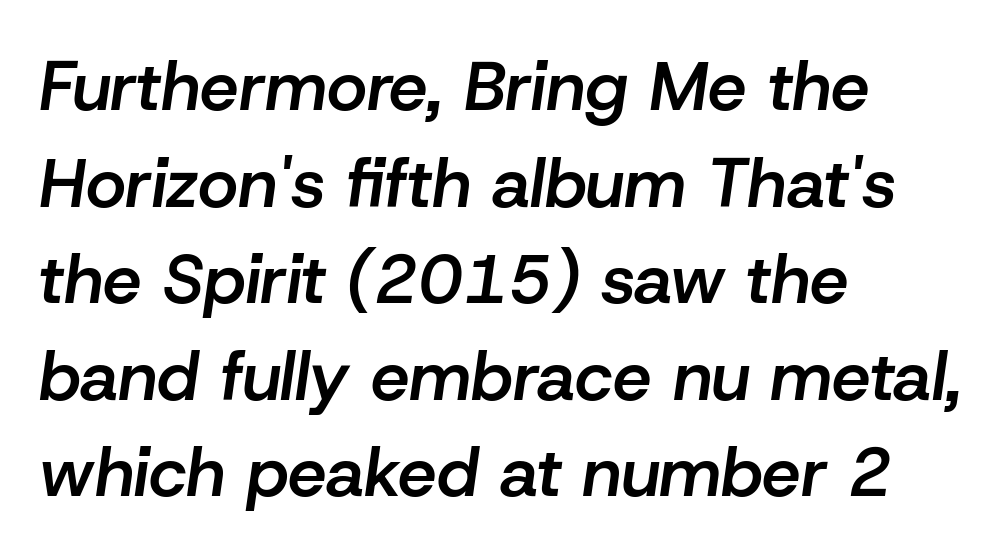
{"italic": "yes", "lean": "right", "slant_degrees": 8, "bold": "semi", "weight": "semibold", "width": "normal", "stroke_contrast": "low", "x_height": "medium", "monospaced": "no", "underline": "no", "align": "left", "line_spacing": "normal", "line_spacing_ratio": 1.4, "letter_spacing": "normal", "letter_spacing_em": 0.0, "glyph_px": 69}
